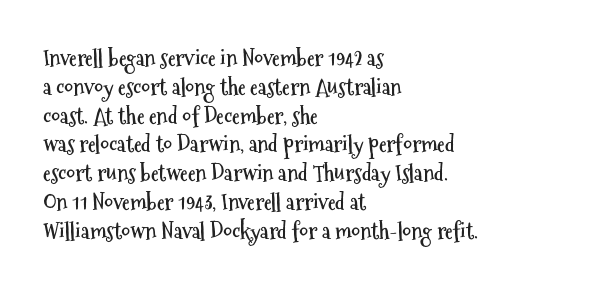
Q: Is the text bold? A: Yes.
Q: Is the text italic (slanted)? A: No, it is upright.
Q: Is the text underlined? A: No.
Q: How is the paragraph aligned? A: Left-aligned.
Q: Is the spacing between letters normal or unusually wide? A: Normal.
Q: Is the spacing between lines tight, normal or loose? A: Normal.
